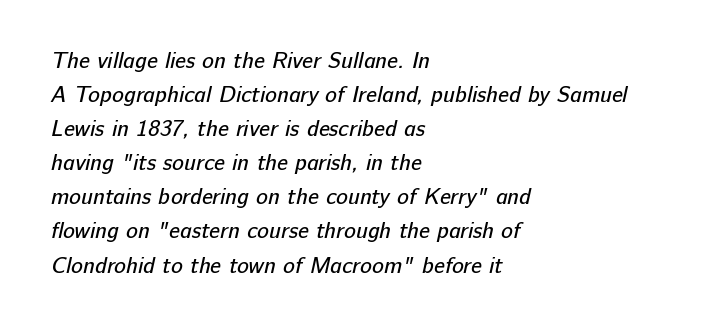
The passage shown is not underscored anywhere. Caption: face not bold, strokes unweighted. Tracking value appears to be zero — textbook default spacing. Leading: standard. The rag falls on the right side of this text block.
